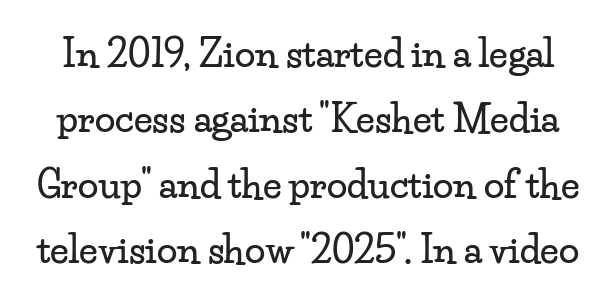
The image shows 37 px wide serif type, upright; set line spacing 1.77x, normal letter spacing, not underlined; low stroke contrast and a small x-height.
